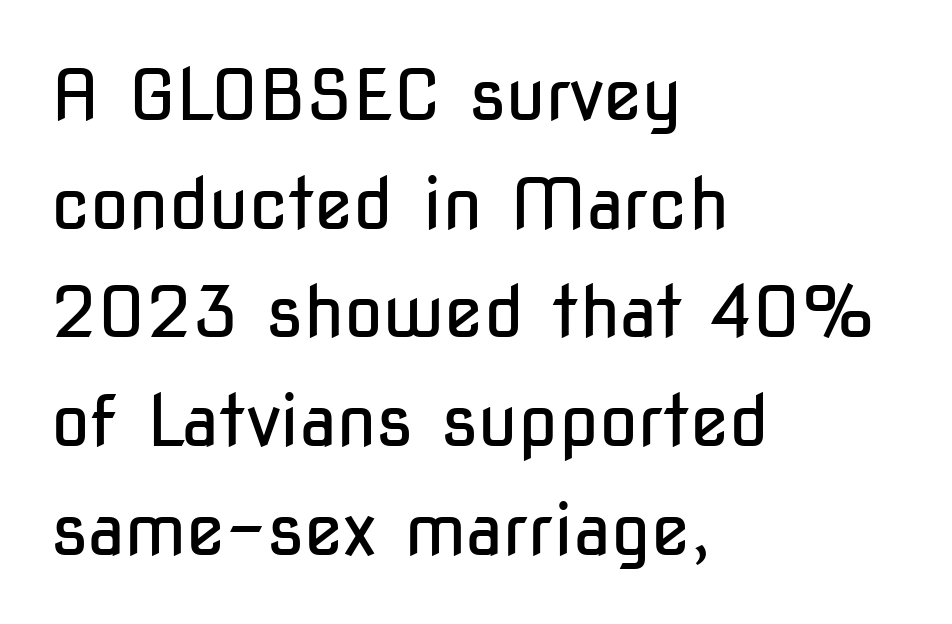
{"serif": "no", "italic": "no", "bold": "no", "weight": "regular", "width": "condensed", "stroke_contrast": "low", "x_height": "medium", "monospaced": "no", "underline": "no", "align": "left", "line_spacing": "normal", "line_spacing_ratio": 1.53, "letter_spacing": "normal", "letter_spacing_em": 0.0, "glyph_px": 71}
